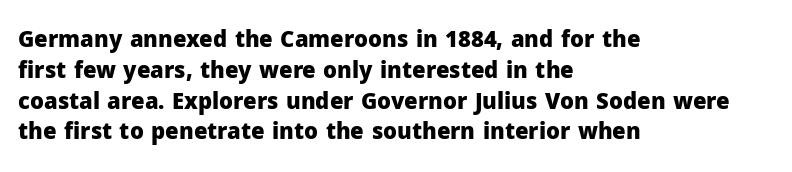
{"italic": "no", "bold": "yes", "underline": "no", "align": "left", "line_spacing": "normal", "line_spacing_ratio": 1.4, "letter_spacing": "normal", "letter_spacing_em": 0.0, "glyph_px": 22}
